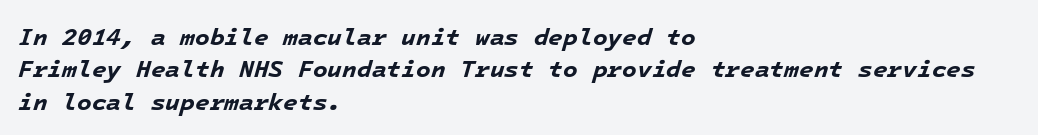
The image shows 24 px bold type, italic (leaning right); set left-aligned, normal line spacing (1.35x), normal letter spacing, not underlined.
